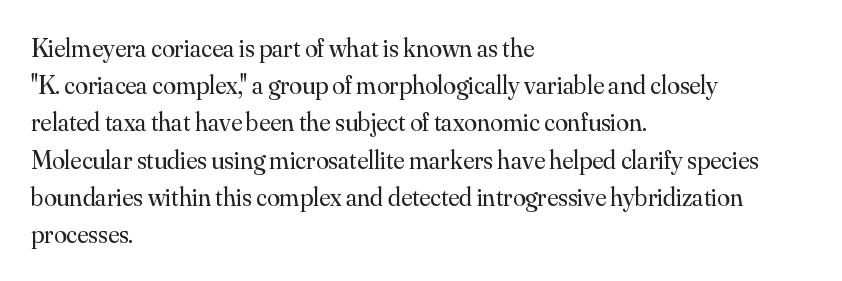
{"italic": "no", "bold": "no", "underline": "no", "align": "left", "line_spacing": "normal", "line_spacing_ratio": 1.43, "letter_spacing": "normal", "letter_spacing_em": 0.0, "glyph_px": 26}
